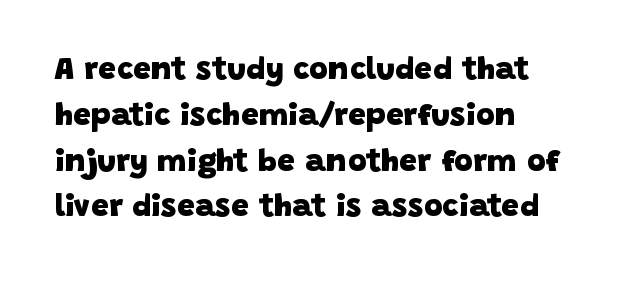
{"serif": "no", "bold": "yes", "weight": "heavy", "width": "normal", "stroke_contrast": "low", "x_height": "large", "monospaced": "no", "underline": "no", "align": "left", "line_spacing": "normal", "line_spacing_ratio": 1.43, "letter_spacing": "normal", "letter_spacing_em": 0.0, "glyph_px": 32}
